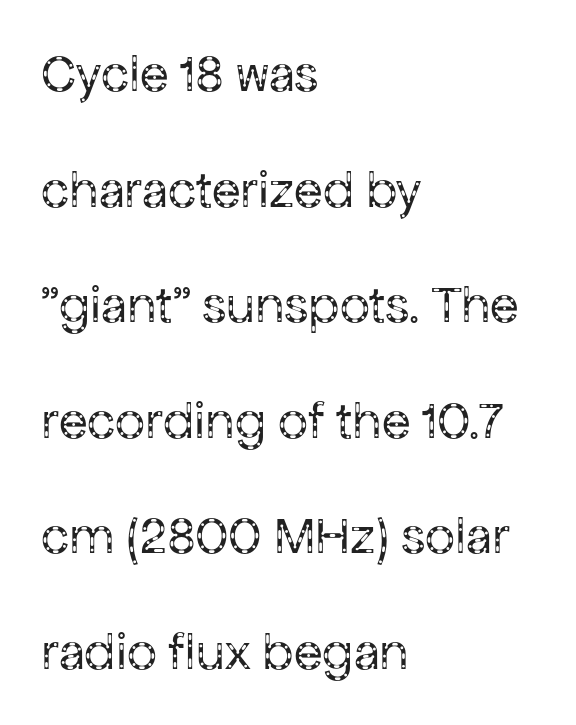
The image shows 53 px regular-weight sans-serif type, upright; set left-aligned, loose line spacing (2.18x), normal letter spacing, not underlined; low stroke contrast and a medium x-height.
